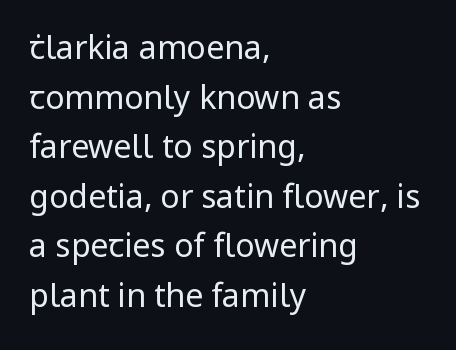
Rendered with straight, roman letterforms. The letterforms sit shoulder to shoulder at normal distance. One glance says typical: line gaps are just what's usual. Casual observation: everything's shoved over to the left. The font family rendered here belongs to the sans-serif group.
